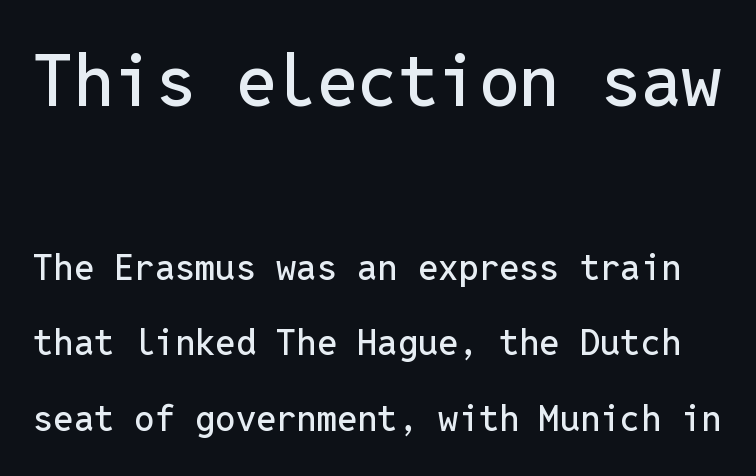
The image shows 72 px sans-serif type, upright, monospaced; set loose line spacing (2.11x), normal letter spacing, not underlined; the first (top) block is 2.0x larger; low stroke contrast and a medium x-height.
